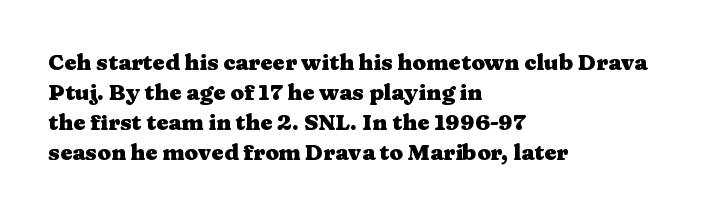
{"italic": "no", "bold": "yes", "underline": "no", "align": "left", "line_spacing": "normal", "line_spacing_ratio": 1.37, "letter_spacing": "normal", "letter_spacing_em": 0.0, "glyph_px": 22}
